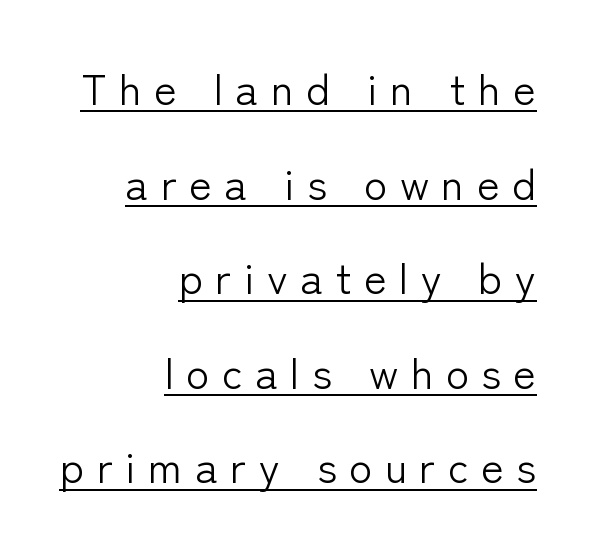
{"serif": "no", "italic": "no", "bold": "no", "weight": "light", "width": "normal", "stroke_contrast": "low", "x_height": "medium", "monospaced": "no", "underline": "yes", "align": "right", "line_spacing": "loose", "line_spacing_ratio": 2.2, "letter_spacing": "wide", "letter_spacing_em": 0.29, "glyph_px": 43}
